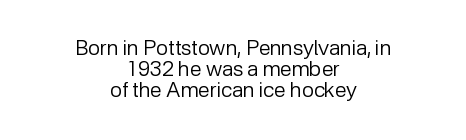
The image shows 21 px text type, upright; set centered, tight line spacing (1.0x), normal letter spacing, not underlined.
